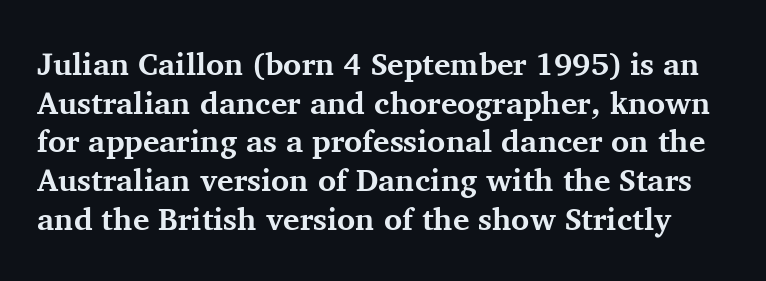
{"serif": "yes", "italic": "no", "bold": "yes", "weight": "bold", "width": "normal", "stroke_contrast": "medium", "x_height": "medium", "monospaced": "no", "underline": "no", "line_spacing": "normal", "line_spacing_ratio": 1.25, "letter_spacing": "normal", "letter_spacing_em": 0.0, "glyph_px": 31}
